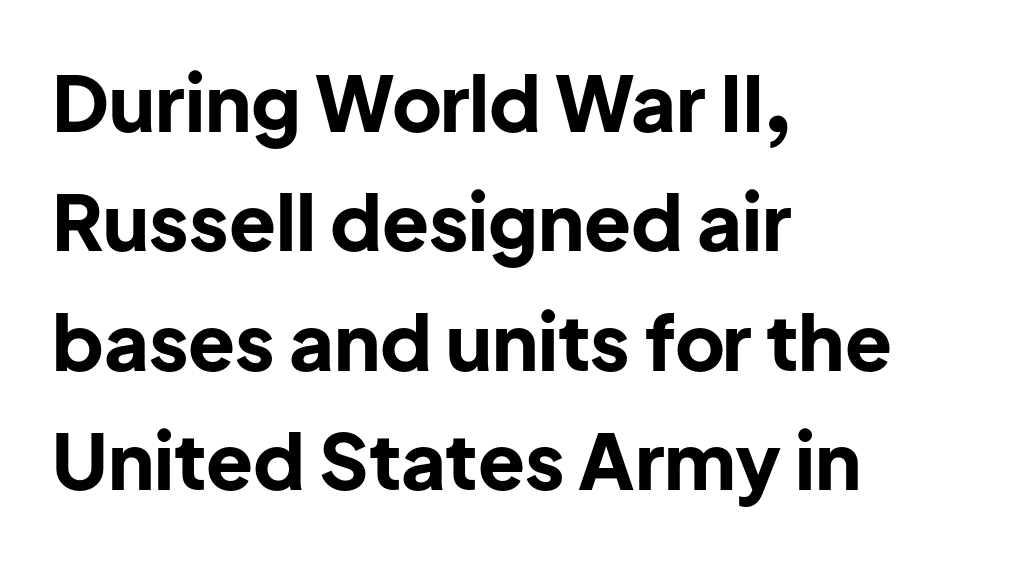
Q: Is the text bold? A: Yes.
Q: Is the text italic (slanted)? A: No, it is upright.
Q: Is the typeface a serif or a sans-serif typeface? A: Sans-serif.
Q: Is the text underlined? A: No.
Q: How is the paragraph aligned? A: Left-aligned.
Q: Is the spacing between letters normal or unusually wide? A: Normal.
Q: Is the spacing between lines tight, normal or loose? A: Normal.
Q: Width (condensed, normal, or wide)? A: Normal.
Q: Stroke contrast? A: Low.
Q: x-height? A: Medium.
Q: Monospaced? A: No.
